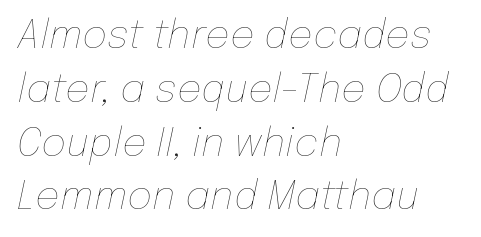
The image shows 39 px thin type, italic (leaning right); set left-aligned, normal line spacing (1.38x), normal letter spacing, not underlined; low stroke contrast and a medium x-height.
